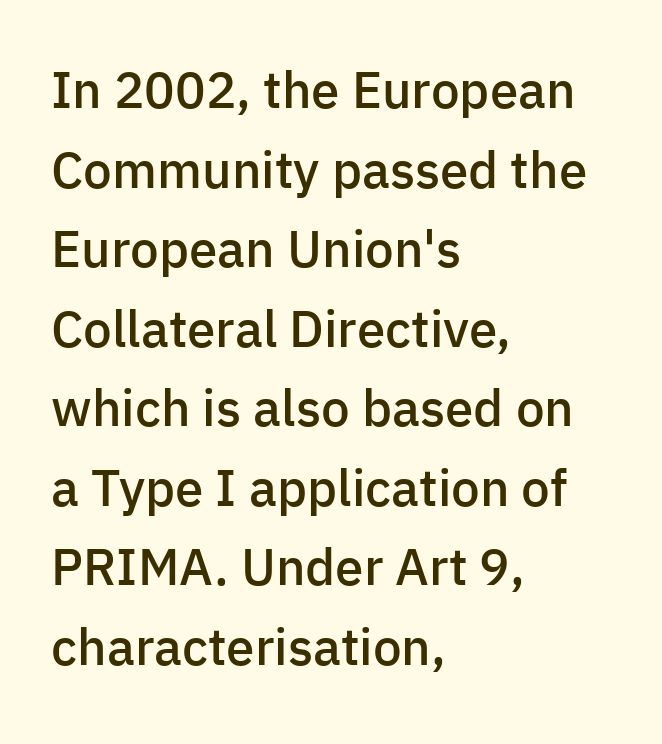
{"serif": "no", "italic": "no", "bold": "semi", "weight": "semibold", "width": "normal", "stroke_contrast": "low", "x_height": "medium", "monospaced": "no", "underline": "no", "align": "left", "line_spacing": "normal", "line_spacing_ratio": 1.56, "letter_spacing": "normal", "letter_spacing_em": 0.0, "glyph_px": 51}
